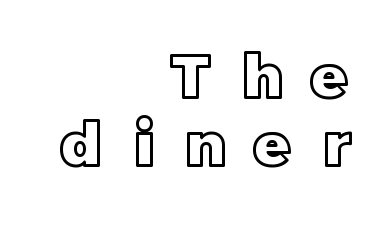
Line endings align vertically; line beginnings do not. Very little white space separates one row of letters from the next. The rendering uses natural spacing where letterforms have individual widths. Designer's note — italics off, roman on. Honestly, the letter spacing is so wide it's the main thing you notice.
